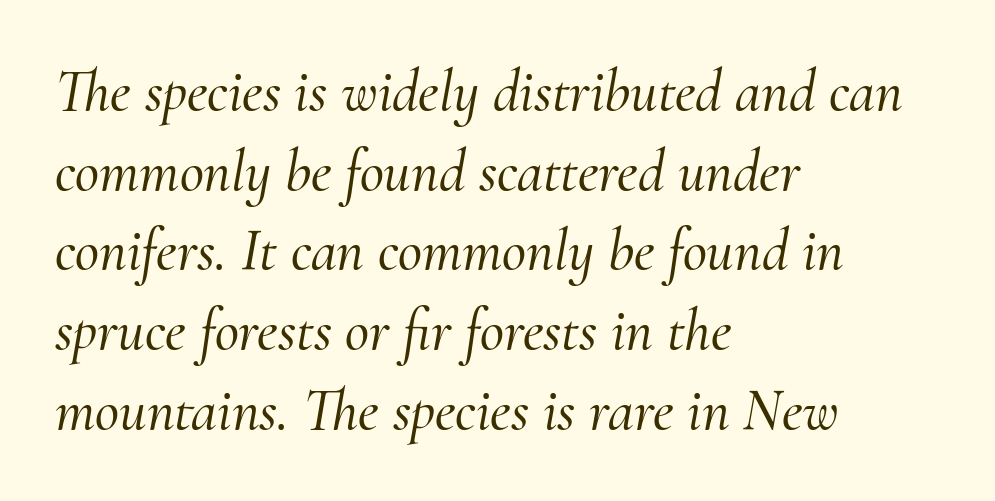
{"serif": "yes", "italic": "yes", "lean": "right", "slant_degrees": 10, "width": "normal", "stroke_contrast": "medium", "x_height": "small", "monospaced": "no", "underline": "no", "align": "left", "line_spacing": "normal", "line_spacing_ratio": 1.35, "letter_spacing": "normal", "letter_spacing_em": 0.0, "glyph_px": 59}
